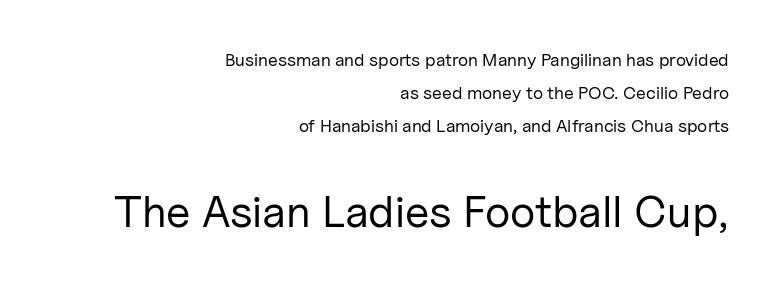
Q: Is the text bold? A: No.
Q: Is the text italic (slanted)? A: No, it is upright.
Q: Is the typeface a serif or a sans-serif typeface? A: Sans-serif.
Q: Is the text underlined? A: No.
Q: How is the paragraph aligned? A: Right-aligned.
Q: Is the spacing between letters normal or unusually wide? A: Normal.
Q: Which block of text is set in a larger size, the first (top) or the second (bottom)? A: The second (bottom) one.
Q: Width (condensed, normal, or wide)? A: Normal.
Q: Stroke contrast? A: Low.
Q: x-height? A: Medium.
Q: Monospaced? A: No.
